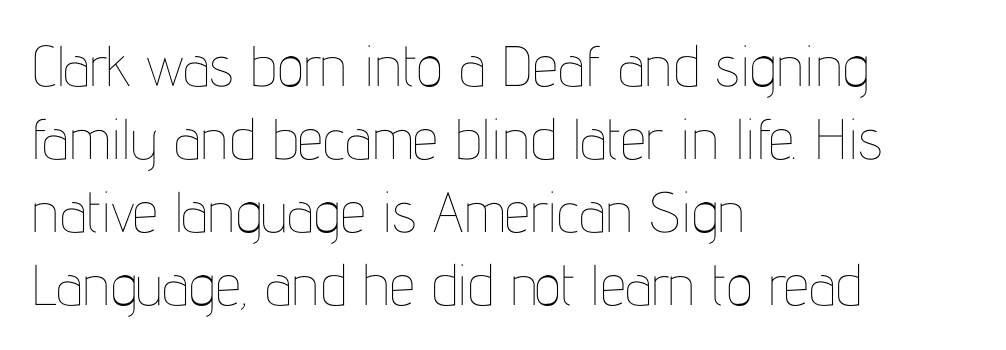
Q: Is the text bold? A: No.
Q: Is the text italic (slanted)? A: No, it is upright.
Q: Is the text underlined? A: No.
Q: How is the paragraph aligned? A: Left-aligned.
Q: Is the spacing between letters normal or unusually wide? A: Normal.
Q: Is the spacing between lines tight, normal or loose? A: Normal.
Q: Width (condensed, normal, or wide)? A: Condensed.
Q: Stroke contrast? A: Low.
Q: x-height? A: Medium.
Q: Monospaced? A: No.
